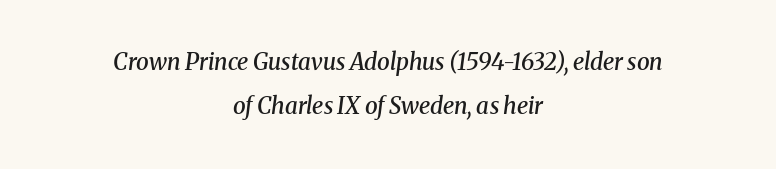
Q: Is the text bold? A: Semi-bold.
Q: Is the text italic (slanted)? A: Yes, it leans right by about 8 degrees.
Q: Is the text underlined? A: No.
Q: How is the paragraph aligned? A: Centered.
Q: Is the spacing between letters normal or unusually wide? A: Normal.
Q: Is the spacing between lines tight, normal or loose? A: Loose.
